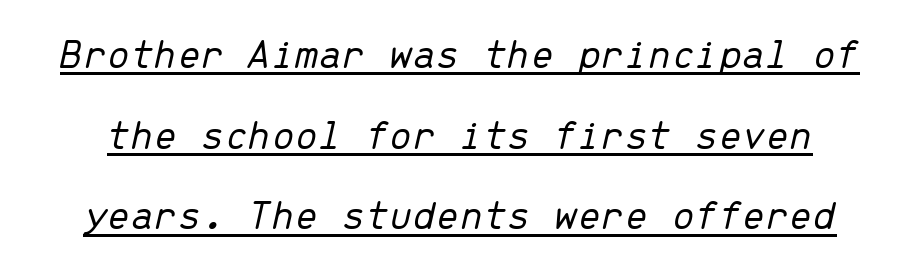
You can see a thin bar hugging the bottom of the glyphs. Every character sits at an angle, as italics do. Looks like terminal output: every glyph gets an equal slot. Ink coverage per letter is moderate at most.
